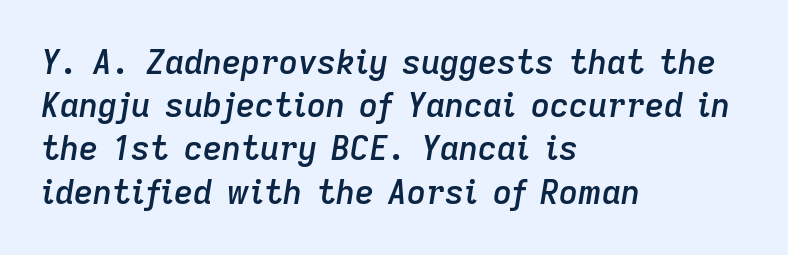
The image shows 33 px semibold type, italic (leaning right); set left-aligned, normal line spacing (1.31x), normal letter spacing, not underlined; low stroke contrast and a medium x-height.
